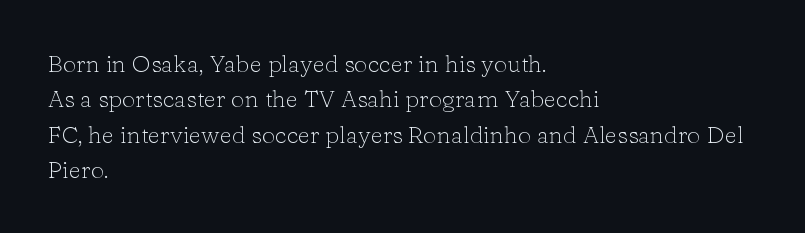
Q: Is the text bold? A: No.
Q: Is the text italic (slanted)? A: No, it is upright.
Q: Is the text underlined? A: No.
Q: How is the paragraph aligned? A: Left-aligned.
Q: Is the spacing between letters normal or unusually wide? A: Normal.
Q: Is the spacing between lines tight, normal or loose? A: Normal.
